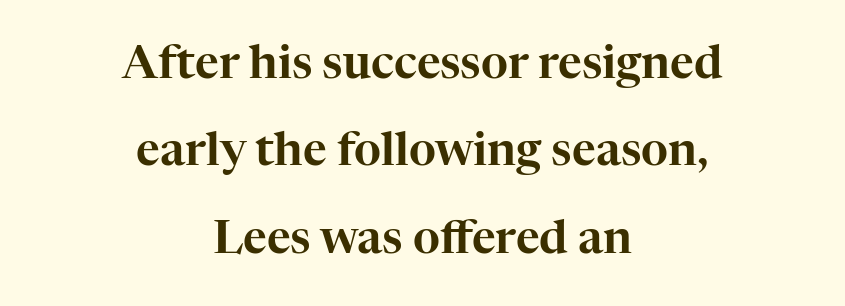
Tracking here is standard; glyphs follow each other at the usual distance. Underline: absent. In CSS terms this would be text-align: center. To sum up the face: it has serifs. Is this a fixed-width face? No — the glyphs have proportional, varying widths. This is the regular roman posture of the typeface.
